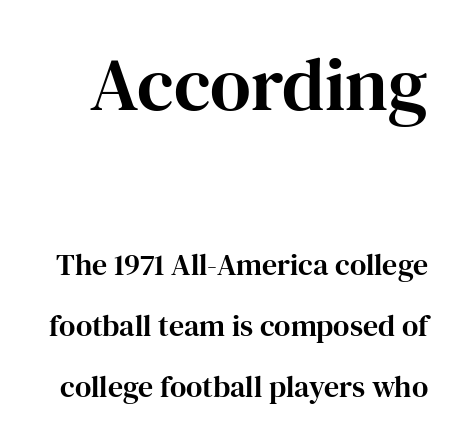
Each letter keeps its own natural width here, so spacing adapts to shape. Italic? Not at all — the glyphs are vertical. Typographically, this falls in the serif category. Each new line begins a long way beneath the previous one. The letters in the upper block stand taller than those in the block below. Lines of text with bare space underneath.
